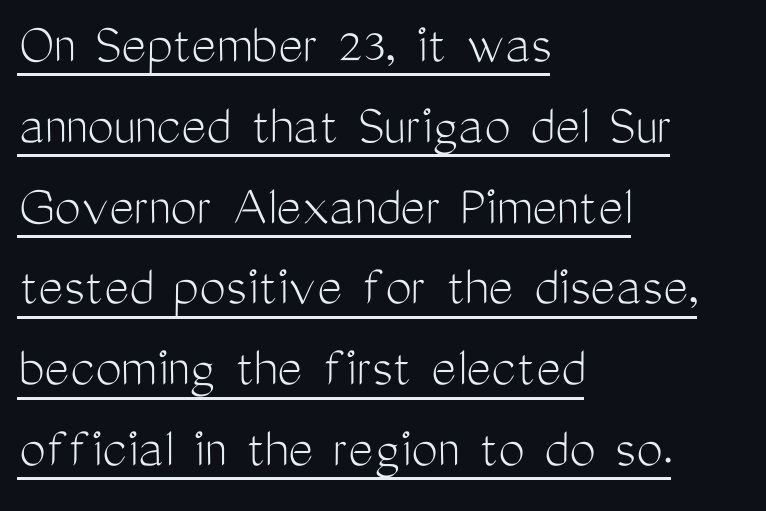
Is this a fixed-width face? No — the glyphs have proportional, varying widths. Each letter's strokes conclude bluntly, with no projecting serifs. A quiet, ordinary-to-light weight characterises the typeface. No italicization has been applied; the sample stays upright. Beneath each row of characters lies a ruled line. This rendering leaves character spacing at its baseline value.
